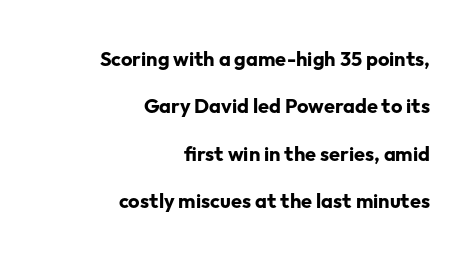
Q: Is the text bold? A: Yes.
Q: Is the text italic (slanted)? A: No, it is upright.
Q: Is the text underlined? A: No.
Q: How is the paragraph aligned? A: Right-aligned.
Q: Is the spacing between letters normal or unusually wide? A: Normal.
Q: Is the spacing between lines tight, normal or loose? A: Loose.
